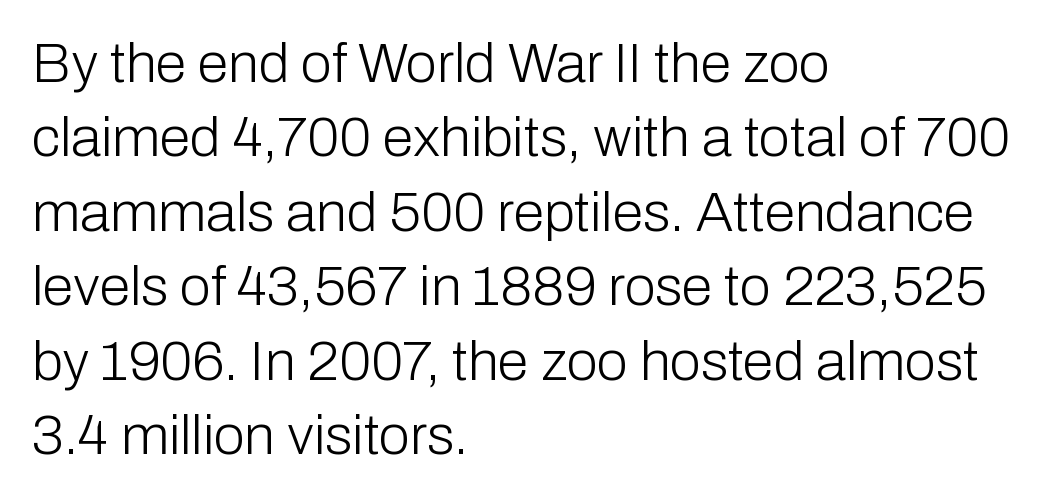
Horizontal alignment here is leftward, the default for most running prose. Compared with typical body copy, the letter spacing here is the same. Does the type have serifs? No, each stem ends abruptly. Note the varied advance widths — an 'i' is clearly narrower than an 'm'. The vertical gap from one line to the next is medium.
